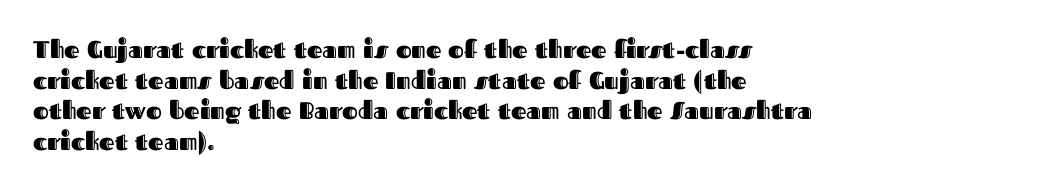
These lines stack with their left ends in a neat column. This sample uses plain, unmodified letter spacing. Rows of type keep a routine distance in the vertical direction. The glyphs are unaccompanied by any horizontal stroke below them. Vertical strokes here are truly vertical.
